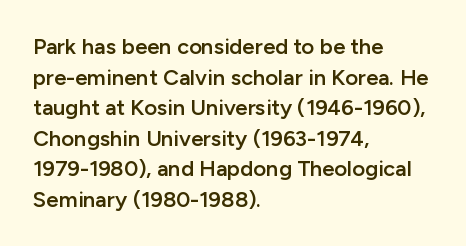
When letters stand straight like this, we call the style roman or upright. The space beneath each line is pristine and unruled. Horizontal alignment here is leftward, the default for most running prose. The gaps between neighbouring characters are ordinary and unremarkable. Students, this is semibold: more ink than regular, less than bold.
